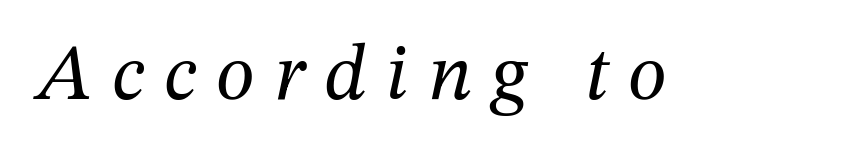
The image shows 79 px regular-weight serif type, italic (leaning right); set unusually wide letter spacing (+0.25 em), not underlined; medium stroke contrast and a medium x-height.
